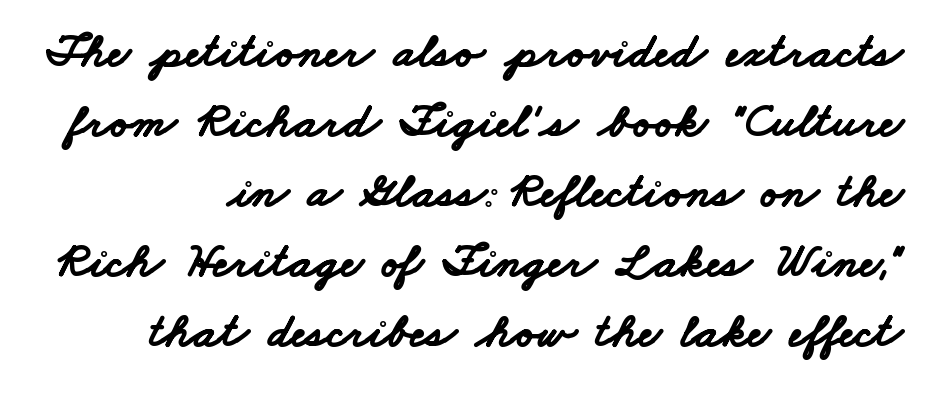
A typesetter would call this leading conventional body-copy spacing. You could call the tracking neutral — neither tight nor loose. A clean baseline with only descenders dipping below it. Varying glyph widths throughout — classic text-font behaviour.
